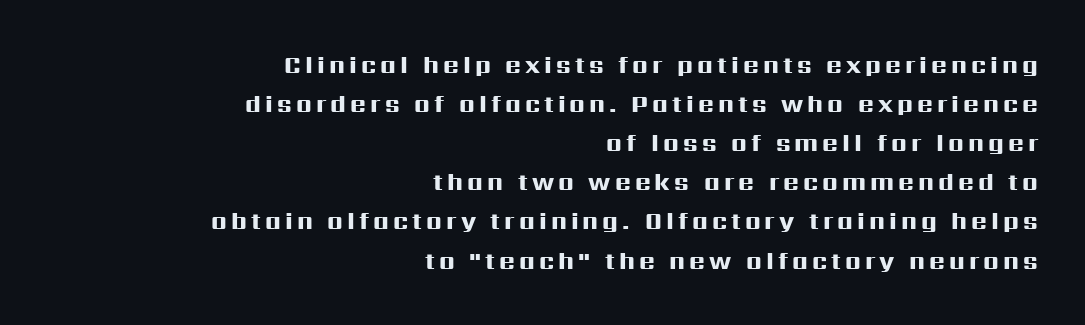
The image shows 24 px bold type, upright; set right-aligned, normal line spacing (1.63x), not underlined.
